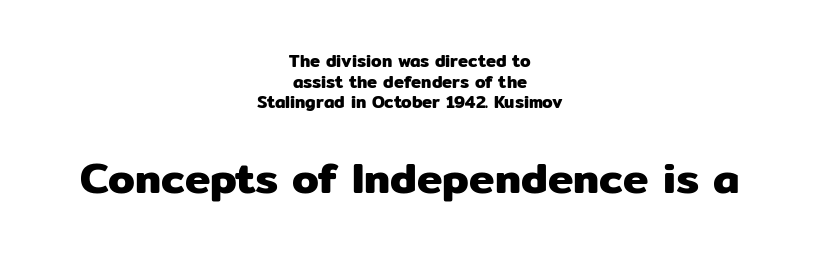
{"serif": "no", "italic": "no", "width": "normal", "stroke_contrast": "low", "x_height": "medium", "monospaced": "no", "underline": "no", "align": "center", "line_spacing_ratio": 1.21, "letter_spacing": "normal", "letter_spacing_em": 0.0, "larger_block": "second", "size_ratio": 2.53, "glyph_px": 43}
